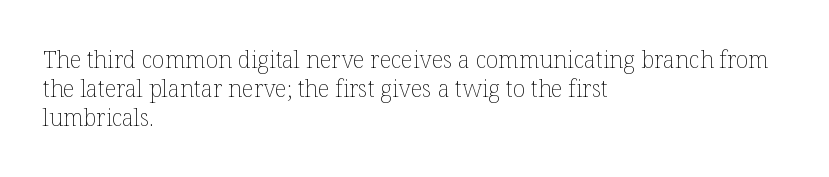
Q: Is the text bold? A: No.
Q: Is the text italic (slanted)? A: No, it is upright.
Q: Is the text underlined? A: No.
Q: How is the paragraph aligned? A: Left-aligned.
Q: Is the spacing between letters normal or unusually wide? A: Normal.
Q: Is the spacing between lines tight, normal or loose? A: Normal.
